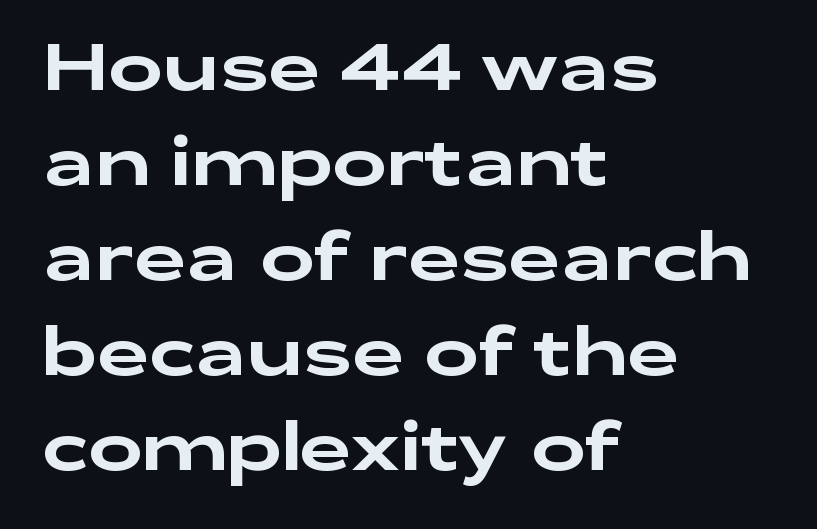
{"serif": "no", "italic": "no", "width": "wide", "stroke_contrast": "low", "x_height": "medium", "monospaced": "no", "underline": "no", "align": "left", "line_spacing": "normal", "line_spacing_ratio": 1.46, "letter_spacing": "normal", "letter_spacing_em": 0.0, "glyph_px": 65}
